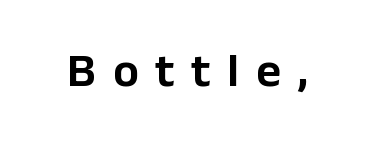
{"serif": "no", "italic": "no", "width": "normal", "stroke_contrast": "low", "x_height": "medium", "monospaced": "no", "underline": "no", "align": "center", "letter_spacing": "wide", "letter_spacing_em": 0.35, "glyph_px": 48}
